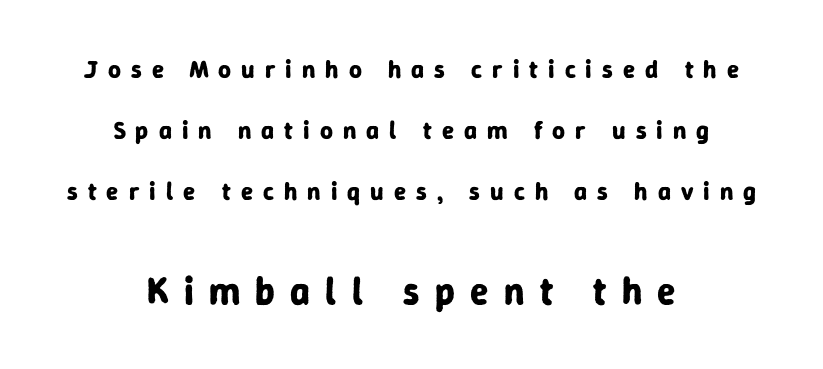
The image shows 38 px bold sans-serif type, upright; set centered, loose line spacing (2.44x), unusually wide letter spacing (+0.4 em), not underlined; the second (bottom) block is 1.52x larger; low stroke contrast and a medium x-height.
